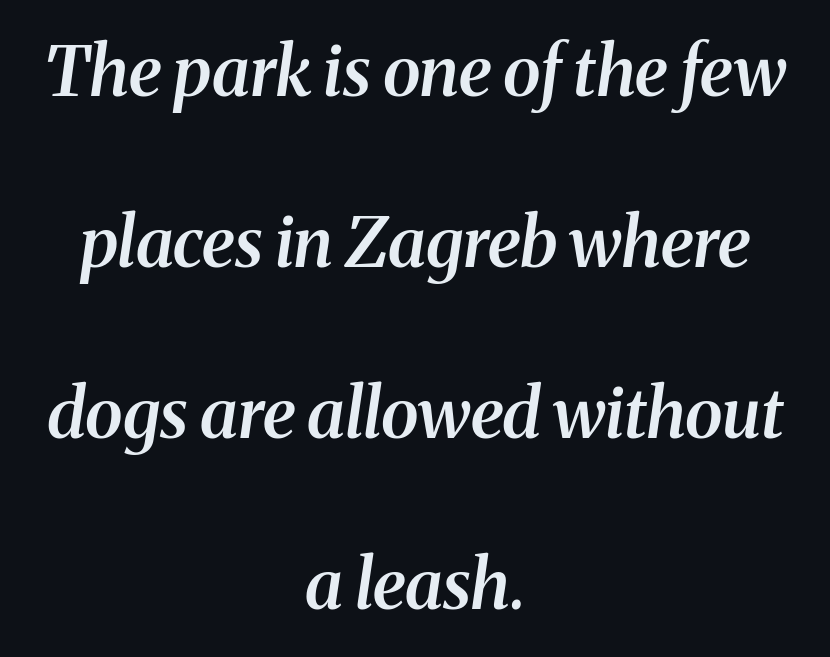
The image shows 69 px semibold serif type, italic (leaning right); set centered, loose line spacing (2.48x), normal letter spacing, not underlined; medium stroke contrast and a medium x-height.
